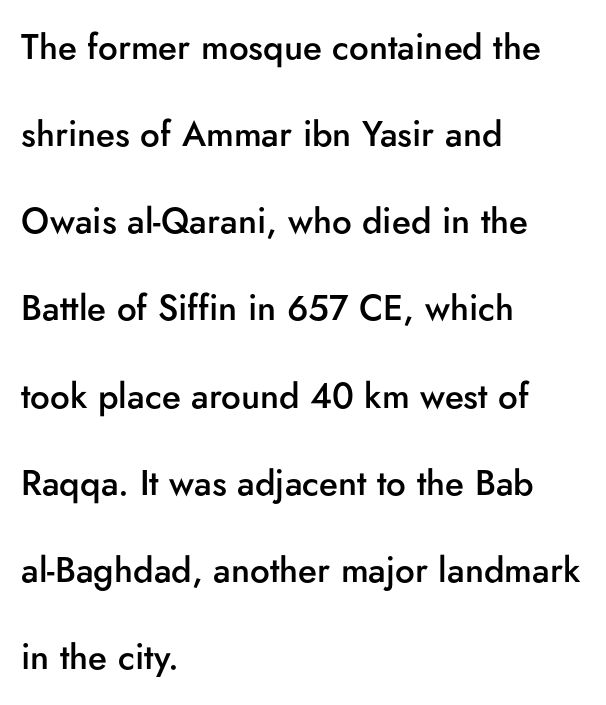
Italic? Not at all — the glyphs are vertical. Anything drawn beneath the words? Only blank space. Alignment: flush left. Varying glyph widths throughout — classic text-font behaviour. This is moderately heavy type, rendered in semibold. The typeface chosen for these lines omits serifs.
